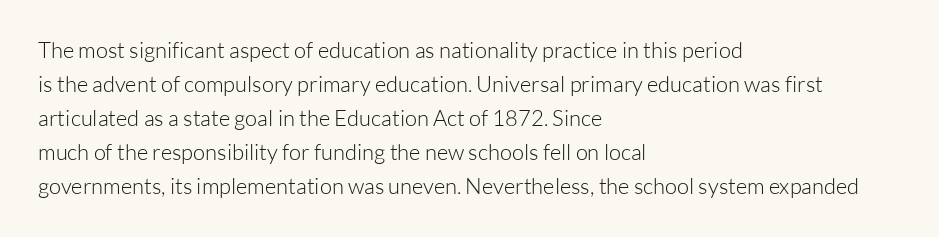
The image shows 22 px text type, upright; set left-aligned, normal line spacing (1.54x), normal letter spacing, not underlined.
